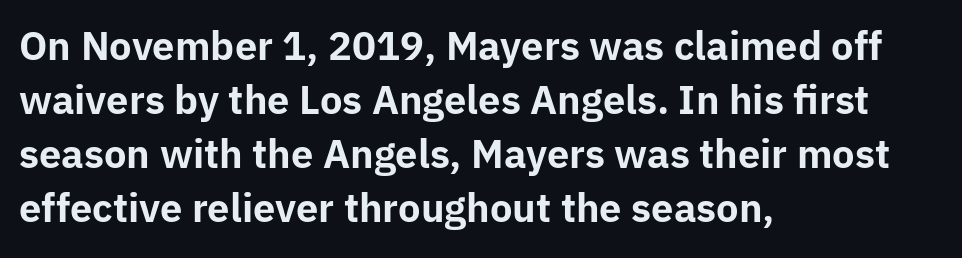
The image shows 38 px bold sans-serif type, upright; set left-aligned, normal line spacing (1.42x), normal letter spacing, not underlined; low stroke contrast and a medium x-height.
